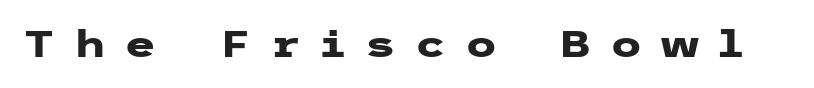
{"serif": "no", "italic": "no", "bold": "yes", "weight": "heavy", "width": "wide", "stroke_contrast": "low", "x_height": "medium", "underline": "no", "letter_spacing": "wide", "letter_spacing_em": 0.49, "glyph_px": 37}
